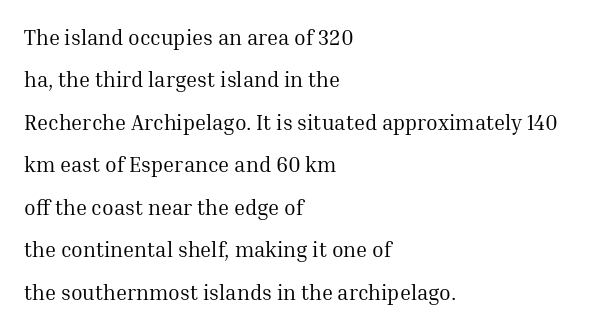
Q: Is the text bold? A: No.
Q: Is the text italic (slanted)? A: No, it is upright.
Q: Is the text underlined? A: No.
Q: How is the paragraph aligned? A: Left-aligned.
Q: Is the spacing between letters normal or unusually wide? A: Normal.
Q: Is the spacing between lines tight, normal or loose? A: Loose.
